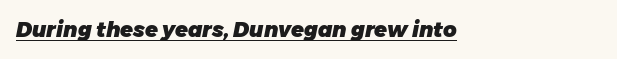
{"italic": "yes", "lean": "right", "slant_degrees": 11, "bold": "yes", "underline": "yes", "letter_spacing": "normal", "letter_spacing_em": 0.0, "glyph_px": 21}
